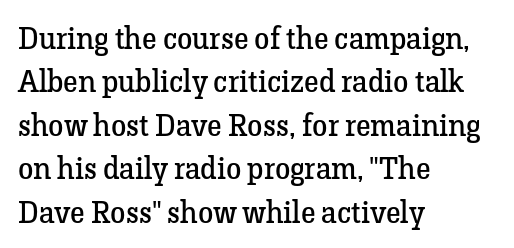
Q: Is the text bold? A: No.
Q: Is the text italic (slanted)? A: No, it is upright.
Q: Is the typeface a serif or a sans-serif typeface? A: Serif.
Q: Is the text underlined? A: No.
Q: How is the paragraph aligned? A: Left-aligned.
Q: Is the spacing between letters normal or unusually wide? A: Normal.
Q: Is the spacing between lines tight, normal or loose? A: Normal.
Q: Width (condensed, normal, or wide)? A: Normal.
Q: Stroke contrast? A: Low.
Q: x-height? A: Medium.
Q: Monospaced? A: No.
